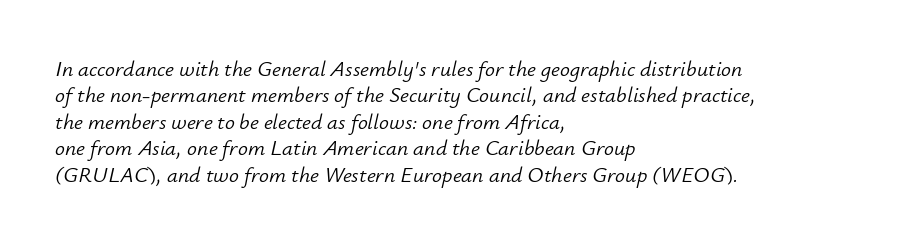
{"italic": "yes", "lean": "right", "slant_degrees": 12, "bold": "no", "underline": "no", "align": "left", "line_spacing_ratio": 1.2, "letter_spacing": "normal", "letter_spacing_em": 0.0, "glyph_px": 22}
